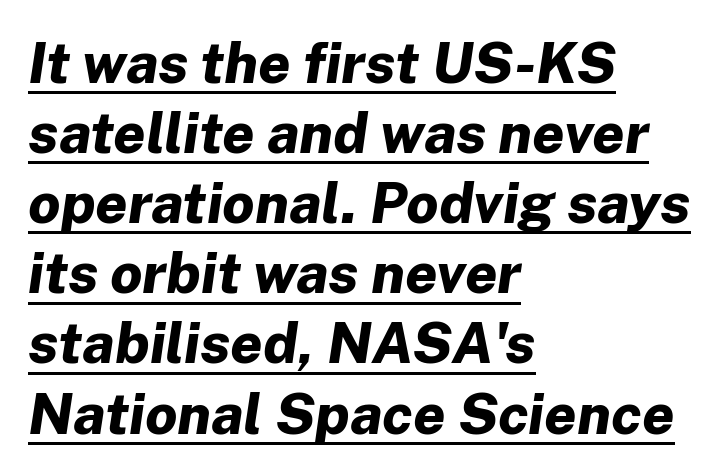
{"italic": "yes", "lean": "right", "slant_degrees": 8, "bold": "yes", "weight": "bold", "width": "normal", "stroke_contrast": "low", "x_height": "medium", "monospaced": "no", "underline": "yes", "align": "left", "line_spacing_ratio": 1.23, "letter_spacing": "normal", "letter_spacing_em": 0.0, "glyph_px": 57}
